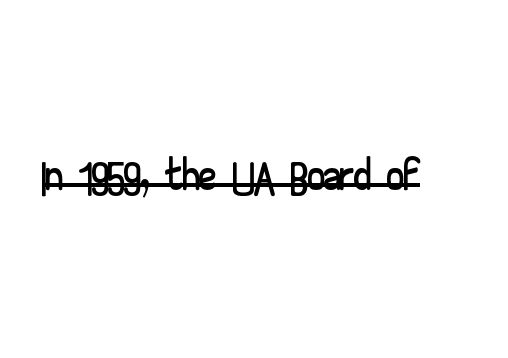
{"serif": "no", "italic": "no", "width": "wide", "stroke_contrast": "low", "x_height": "small", "monospaced": "no", "underline": "yes", "letter_spacing": "normal", "letter_spacing_em": 0.0, "glyph_px": 68}
